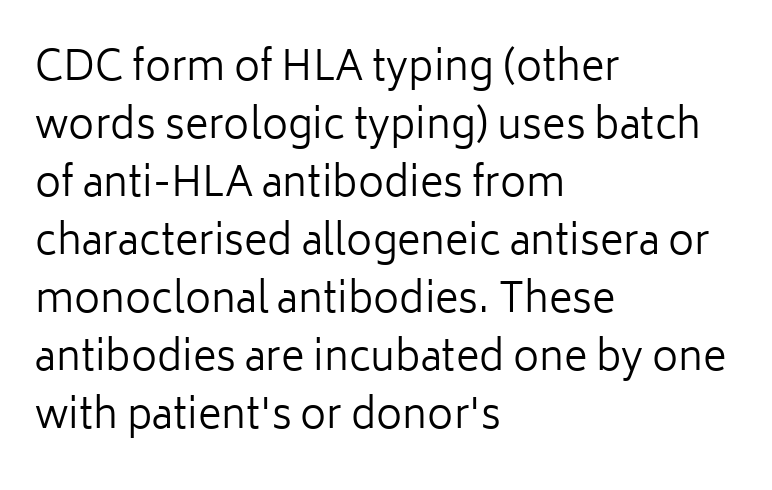
The image shows 40 px regular-weight sans-serif type, upright; set left-aligned, normal line spacing (1.45x), normal letter spacing, not underlined; low stroke contrast and a medium x-height.
